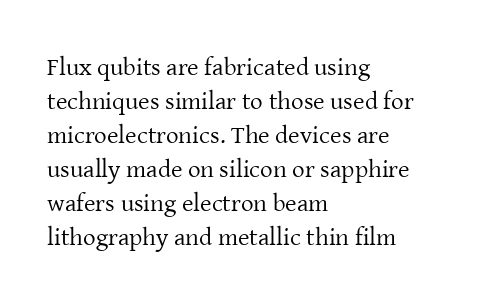
{"italic": "no", "bold": "no", "underline": "no", "align": "left", "line_spacing": "normal", "line_spacing_ratio": 1.36, "letter_spacing": "normal", "letter_spacing_em": 0.0, "glyph_px": 25}
